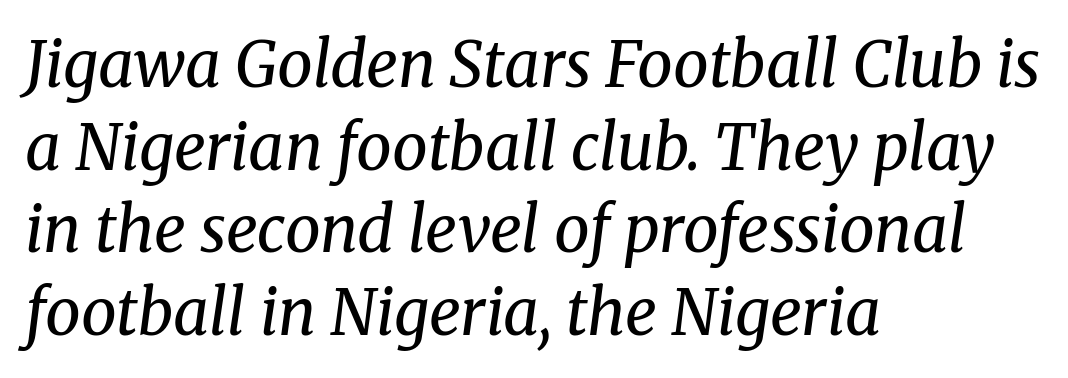
{"serif": "yes", "italic": "yes", "lean": "right", "slant_degrees": 8, "bold": "no", "weight": "regular", "width": "normal", "stroke_contrast": "medium", "x_height": "medium", "monospaced": "no", "underline": "no", "align": "left", "line_spacing": "normal", "line_spacing_ratio": 1.31, "letter_spacing": "normal", "letter_spacing_em": 0.0, "glyph_px": 63}
